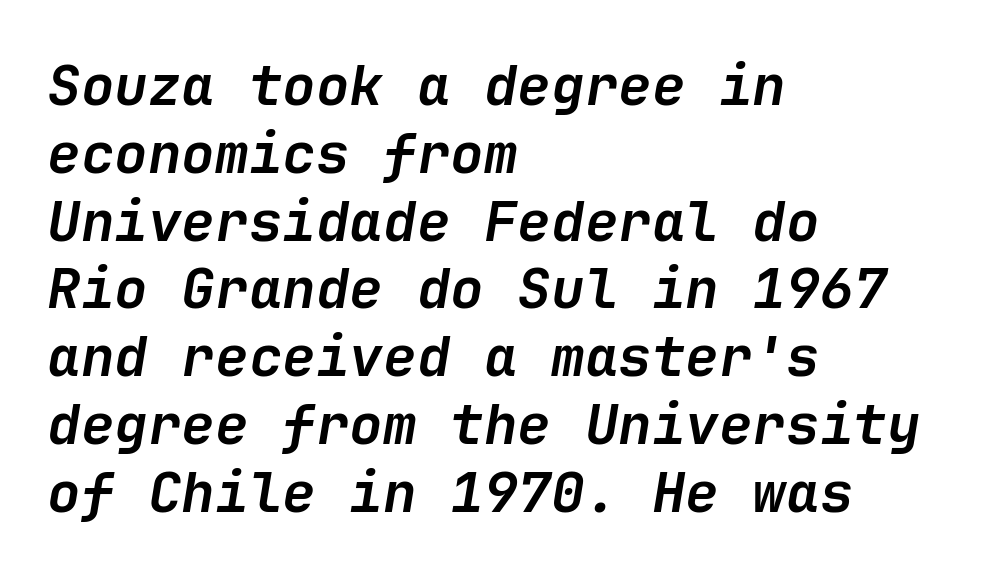
The image shows 56 px semibold type, italic (leaning right); set left-aligned, line spacing 1.21x, normal letter spacing, not underlined; low stroke contrast and a medium x-height.
